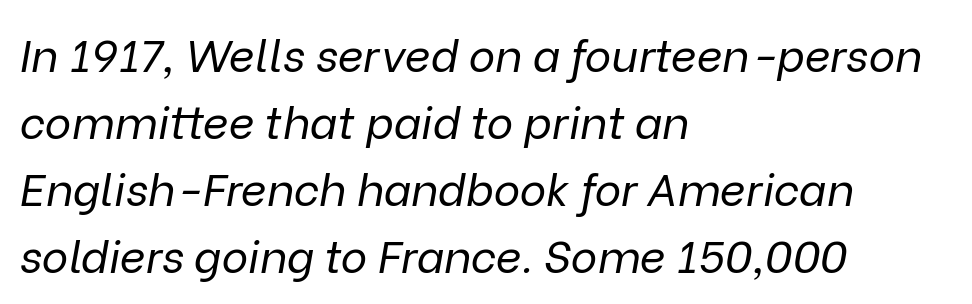
{"italic": "yes", "lean": "right", "slant_degrees": 9, "bold": "no", "weight": "regular", "width": "normal", "stroke_contrast": "low", "x_height": "medium", "monospaced": "no", "underline": "no", "align": "left", "line_spacing": "normal", "line_spacing_ratio": 1.49, "letter_spacing": "normal", "letter_spacing_em": 0.0, "glyph_px": 45}
